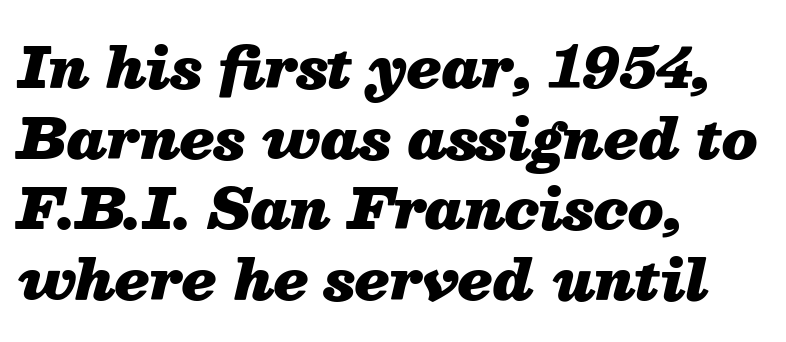
Caption: standard tracking, unaltered. Evenly set lines give the paragraph a standard silhouette. If you drew a line through each stem, it would be angled. A full-strength bold gives these letters their thick strokes. Each row of text sits above clean, open space. This sample has the flowing, uneven cadence of proportional lettering.
